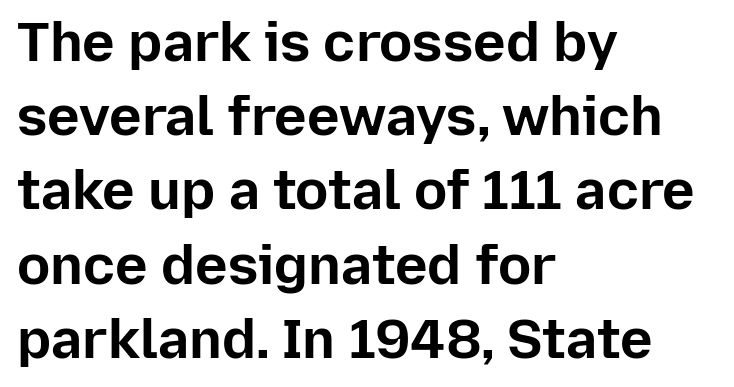
Q: Is the text bold? A: Yes.
Q: Is the text italic (slanted)? A: No, it is upright.
Q: Is the typeface a serif or a sans-serif typeface? A: Sans-serif.
Q: Is the text underlined? A: No.
Q: How is the paragraph aligned? A: Left-aligned.
Q: Is the spacing between letters normal or unusually wide? A: Normal.
Q: Is the spacing between lines tight, normal or loose? A: Normal.
Q: Width (condensed, normal, or wide)? A: Normal.
Q: Stroke contrast? A: Low.
Q: x-height? A: Medium.
Q: Monospaced? A: No.
